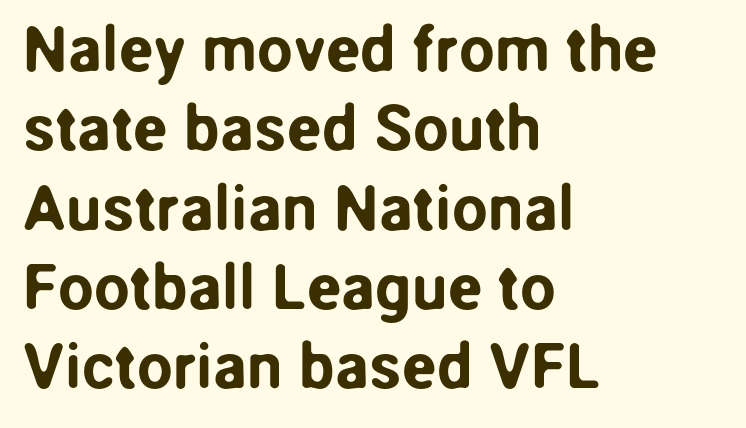
Q: Is the text italic (slanted)? A: No, it is upright.
Q: Is the typeface a serif or a sans-serif typeface? A: Sans-serif.
Q: Is the text underlined? A: No.
Q: How is the paragraph aligned? A: Left-aligned.
Q: Is the spacing between letters normal or unusually wide? A: Normal.
Q: Width (condensed, normal, or wide)? A: Normal.
Q: Stroke contrast? A: Low.
Q: x-height? A: Medium.
Q: Monospaced? A: No.
